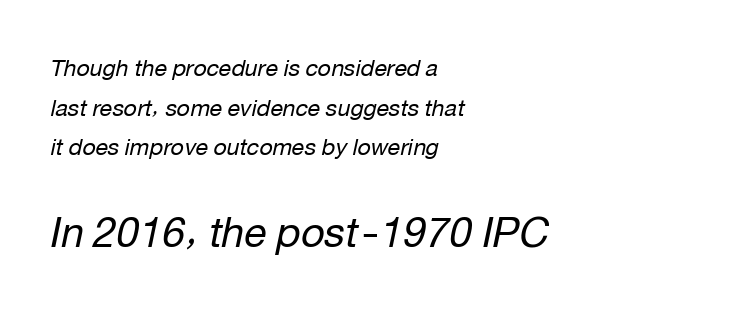
This rendering leaves character spacing at its baseline value. The letters in the lower block stand taller than those in the block above. Varying glyph widths throughout — classic text-font behaviour. Visually the block forms a straight wall on the left and a jagged coastline on the right. Clear beneath every line of the passage. Stems here are at most as thick as an everyday book face.
